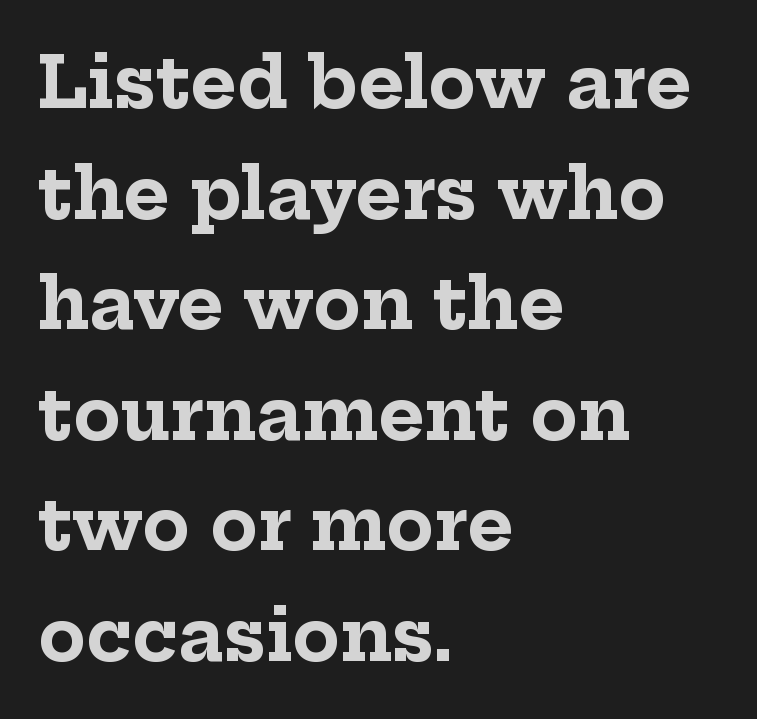
Q: Is the text bold? A: Yes.
Q: Is the text italic (slanted)? A: No, it is upright.
Q: Is the typeface a serif or a sans-serif typeface? A: Serif.
Q: Is the text underlined? A: No.
Q: How is the paragraph aligned? A: Left-aligned.
Q: Is the spacing between letters normal or unusually wide? A: Normal.
Q: Is the spacing between lines tight, normal or loose? A: Normal.
Q: Width (condensed, normal, or wide)? A: Normal.
Q: Stroke contrast? A: Low.
Q: x-height? A: Medium.
Q: Monospaced? A: No.
